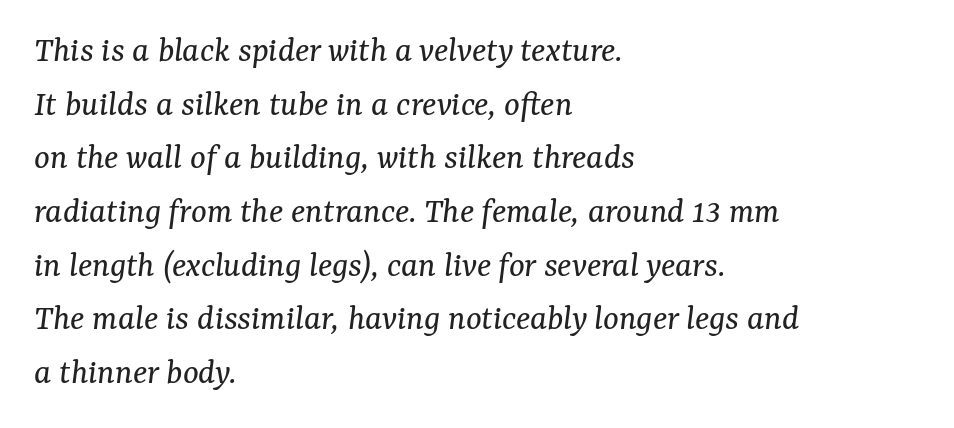
The image shows 37 px regular-weight serif type, italic (leaning right); set left-aligned, normal line spacing (1.45x), normal letter spacing, not underlined; medium stroke contrast and a medium x-height.
